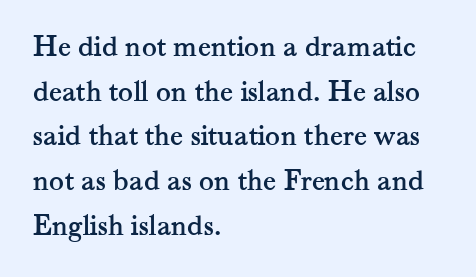
{"serif": "yes", "italic": "no", "width": "normal", "stroke_contrast": "medium", "x_height": "small", "monospaced": "no", "underline": "no", "align": "left", "line_spacing": "normal", "line_spacing_ratio": 1.44, "letter_spacing": "normal", "letter_spacing_em": 0.0, "glyph_px": 31}
